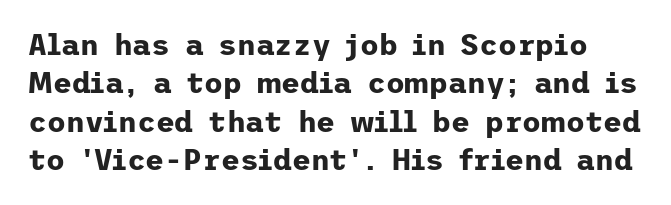
Q: Is the text bold? A: Yes.
Q: Is the text italic (slanted)? A: No, it is upright.
Q: Is the typeface a serif or a sans-serif typeface? A: Sans-serif.
Q: Is the text underlined? A: No.
Q: Is the spacing between letters normal or unusually wide? A: Normal.
Q: Is the spacing between lines tight, normal or loose? A: Normal.
Q: Width (condensed, normal, or wide)? A: Normal.
Q: Stroke contrast? A: Low.
Q: x-height? A: Medium.
